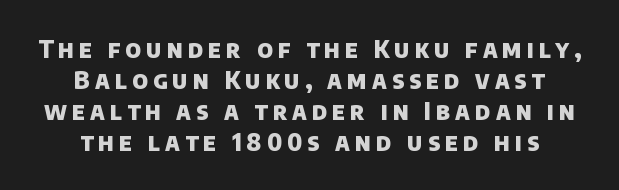
Q: Is the text bold? A: Yes.
Q: Is the text underlined? A: No.
Q: Is the spacing between letters normal or unusually wide? A: Unusually wide.
Q: Is the spacing between lines tight, normal or loose? A: Normal.
